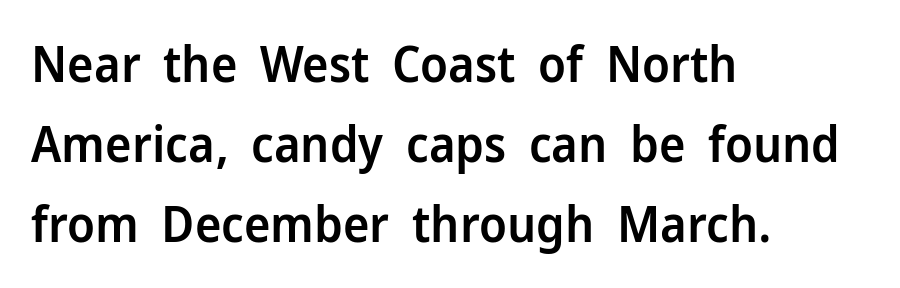
The image shows 50 px semibold sans-serif type, upright; set left-aligned, normal line spacing (1.6x), normal letter spacing, not underlined; low stroke contrast and a medium x-height.
